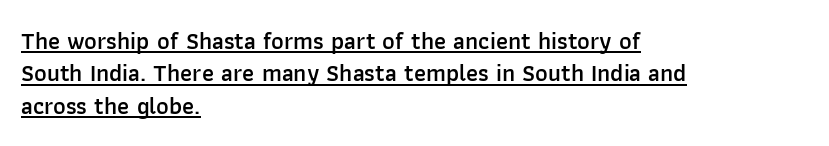
The image shows 24 px text type, upright; set left-aligned, normal line spacing (1.35x), normal letter spacing, underlined.
